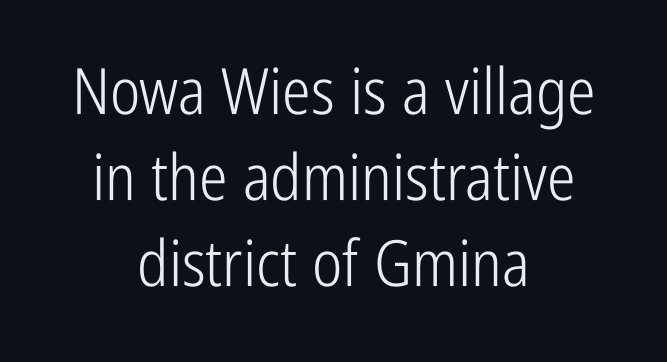
Q: Is the text bold? A: No.
Q: Is the text italic (slanted)? A: No, it is upright.
Q: Is the typeface a serif or a sans-serif typeface? A: Sans-serif.
Q: Is the text underlined? A: No.
Q: How is the paragraph aligned? A: Centered.
Q: Is the spacing between letters normal or unusually wide? A: Normal.
Q: Is the spacing between lines tight, normal or loose? A: Normal.
Q: Width (condensed, normal, or wide)? A: Condensed.
Q: Stroke contrast? A: Low.
Q: x-height? A: Medium.
Q: Monospaced? A: No.
